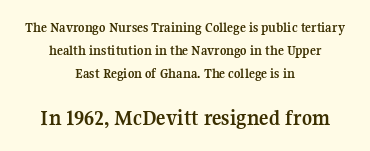
Every character sits straight up, as roman type does. Rows of type keep a routine distance in the vertical direction. Descenders are the only things crossing below the line. Each glyph is drawn with heavy, bold strokes.
